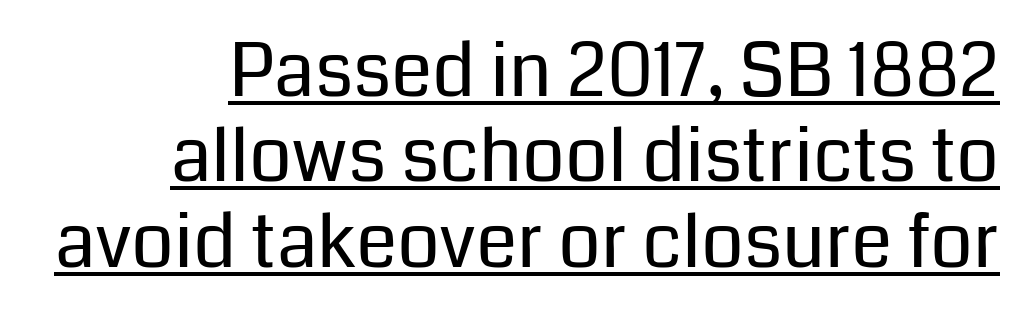
{"serif": "no", "italic": "no", "bold": "no", "weight": "regular", "width": "normal", "stroke_contrast": "low", "x_height": "medium", "monospaced": "no", "underline": "yes", "align": "right", "line_spacing": "tight", "line_spacing_ratio": 1.14, "letter_spacing": "normal", "letter_spacing_em": 0.0, "glyph_px": 75}
